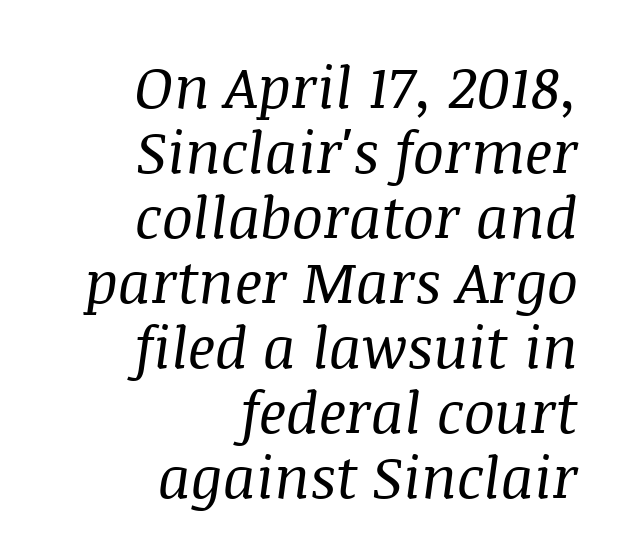
Q: Is the text bold? A: No.
Q: Is the text italic (slanted)? A: Yes, it leans right by about 8 degrees.
Q: Is the typeface a serif or a sans-serif typeface? A: Serif.
Q: Is the text underlined? A: No.
Q: How is the paragraph aligned? A: Right-aligned.
Q: Is the spacing between letters normal or unusually wide? A: Normal.
Q: Is the spacing between lines tight, normal or loose? A: Tight.
Q: Width (condensed, normal, or wide)? A: Normal.
Q: Stroke contrast? A: Medium.
Q: x-height? A: Large.
Q: Monospaced? A: No.
